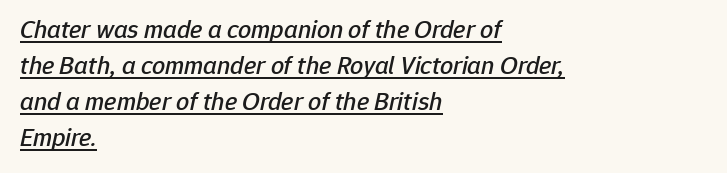
{"italic": "yes", "lean": "right", "slant_degrees": 12, "underline": "yes", "align": "left", "line_spacing": "normal", "line_spacing_ratio": 1.39, "letter_spacing": "normal", "letter_spacing_em": 0.0, "glyph_px": 26}
